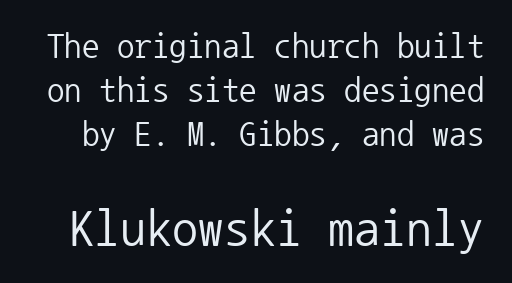
Q: Is the text bold? A: No.
Q: Is the text italic (slanted)? A: No, it is upright.
Q: Is the typeface a serif or a sans-serif typeface? A: Sans-serif.
Q: Is the text underlined? A: No.
Q: Is the spacing between letters normal or unusually wide? A: Normal.
Q: Is the spacing between lines tight, normal or loose? A: Normal.
Q: Which block of text is set in a larger size, the first (top) or the second (bottom)? A: The second (bottom) one.
Q: Width (condensed, normal, or wide)? A: Normal.
Q: Stroke contrast? A: Low.
Q: x-height? A: Medium.
Q: Monospaced? A: Yes.
